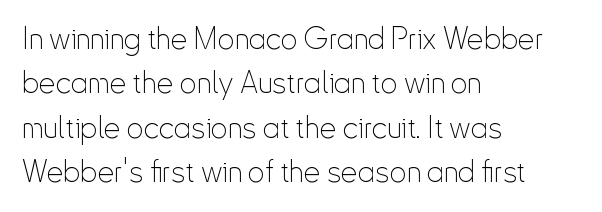
Leftover space on each line is placed entirely after the last word. The glyphs are unaccompanied by any horizontal stroke below them. The vertical gap from one line to the next is medium. Nothing unusual about the tracking: characters are spaced as the font intends. The passage shown is not bold in any degree.
